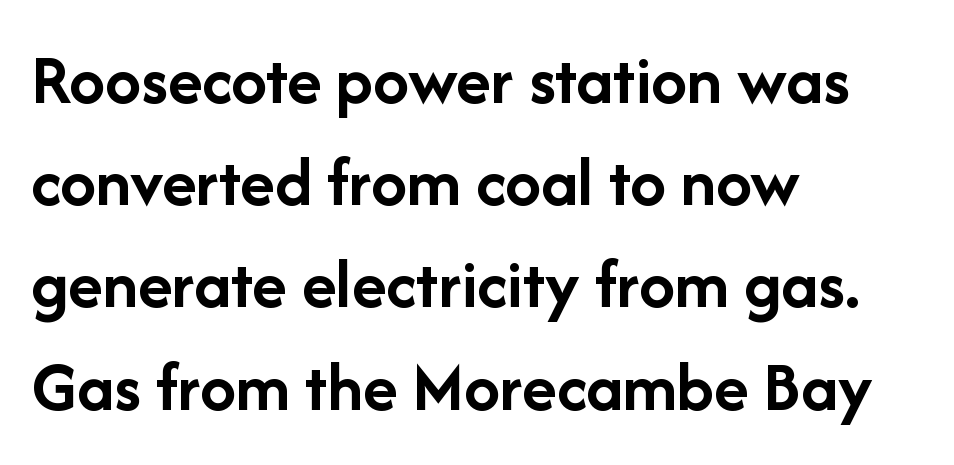
Line starts are locked; line ends wander. The font is running at its bold setting. The block of text has a typical density, with ordinary space between rows. Italic: no, the glyphs are upright roman. Check the space under the baseline: it is left empty.
